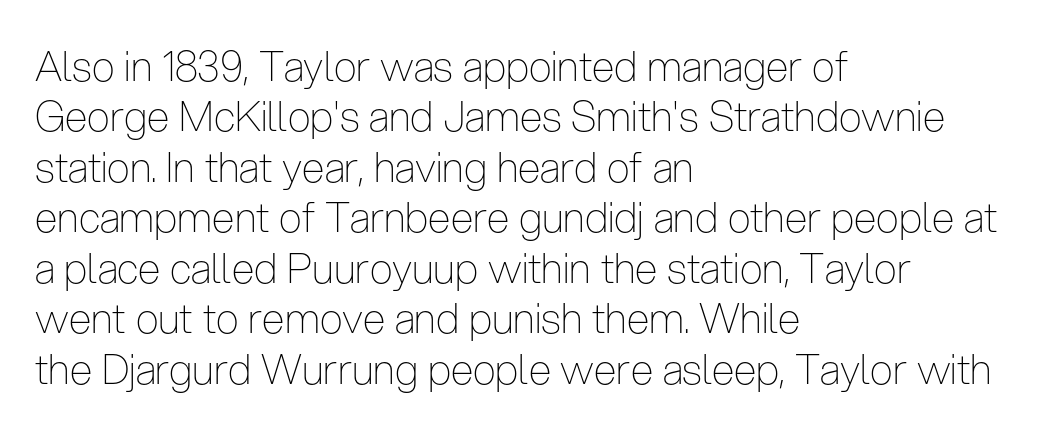
The image shows 41 px thin, condensed sans-serif type, upright; set left-aligned, line spacing 1.23x, normal letter spacing, not underlined; low stroke contrast and a medium x-height.
